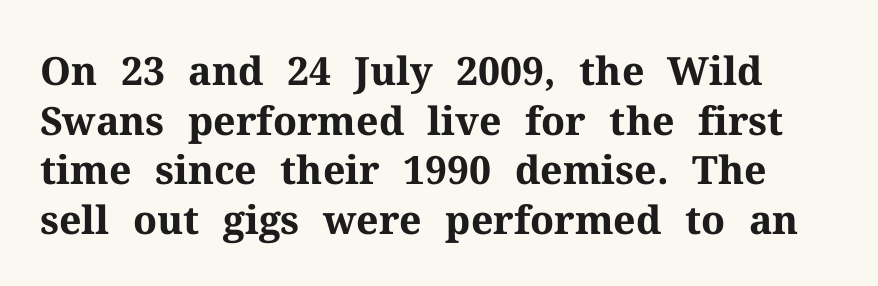
Q: Is the text bold? A: Yes.
Q: Is the text italic (slanted)? A: No, it is upright.
Q: Is the typeface a serif or a sans-serif typeface? A: Serif.
Q: Is the text underlined? A: No.
Q: Is the spacing between letters normal or unusually wide? A: Normal.
Q: Is the spacing between lines tight, normal or loose? A: Normal.
Q: Width (condensed, normal, or wide)? A: Normal.
Q: Stroke contrast? A: Medium.
Q: x-height? A: Medium.
Q: Monospaced? A: No.
